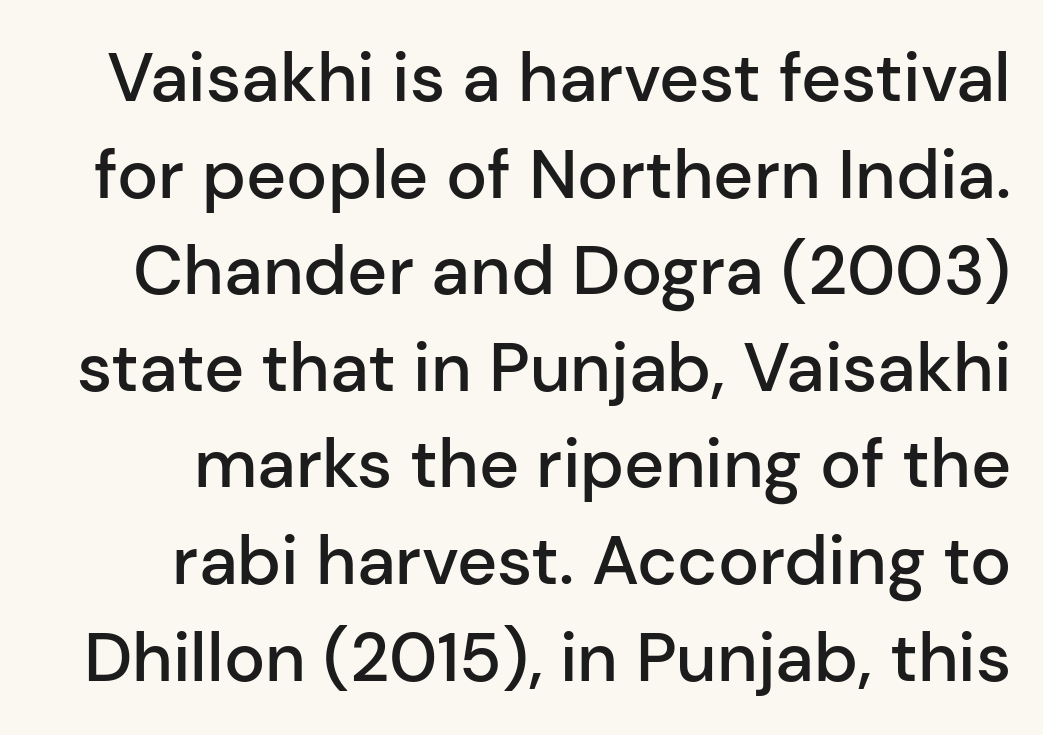
{"serif": "no", "italic": "no", "bold": "semi", "weight": "semibold", "width": "normal", "stroke_contrast": "low", "x_height": "medium", "monospaced": "no", "underline": "no", "line_spacing": "normal", "line_spacing_ratio": 1.4, "letter_spacing": "normal", "letter_spacing_em": 0.0, "glyph_px": 69}
